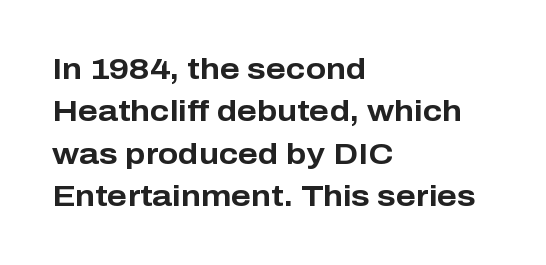
The image shows 30 px bold sans-serif type, upright; set left-aligned, normal line spacing (1.41x), normal letter spacing, not underlined; low stroke contrast and a medium x-height.
